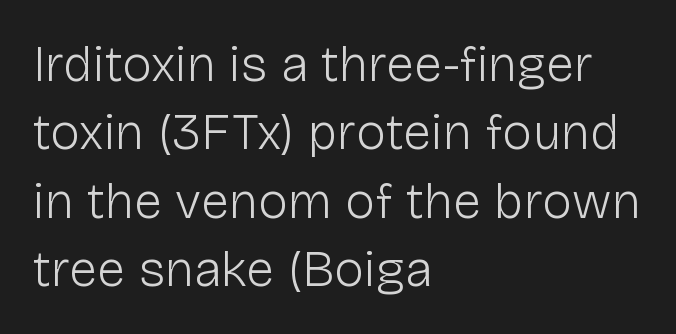
{"serif": "no", "italic": "no", "bold": "no", "weight": "light", "width": "normal", "stroke_contrast": "low", "x_height": "medium", "monospaced": "no", "underline": "no", "align": "left", "line_spacing": "normal", "line_spacing_ratio": 1.34, "letter_spacing": "normal", "letter_spacing_em": 0.0, "glyph_px": 51}
